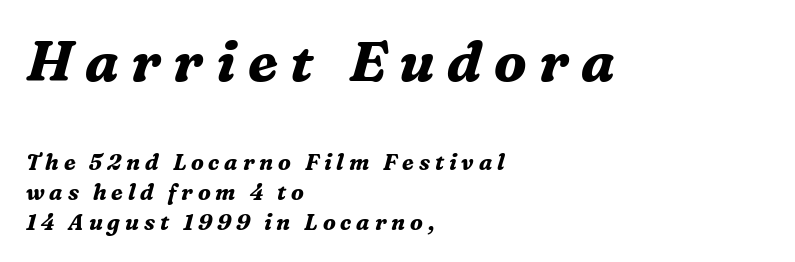
{"serif": "yes", "italic": "yes", "lean": "right", "slant_degrees": 16, "bold": "yes", "weight": "bold", "width": "normal", "stroke_contrast": "medium", "x_height": "medium", "monospaced": "no", "underline": "no", "align": "left", "line_spacing": "normal", "line_spacing_ratio": 1.37, "letter_spacing": "wide", "letter_spacing_em": 0.22, "larger_block": "first", "size_ratio": 2.55, "glyph_px": 56}
